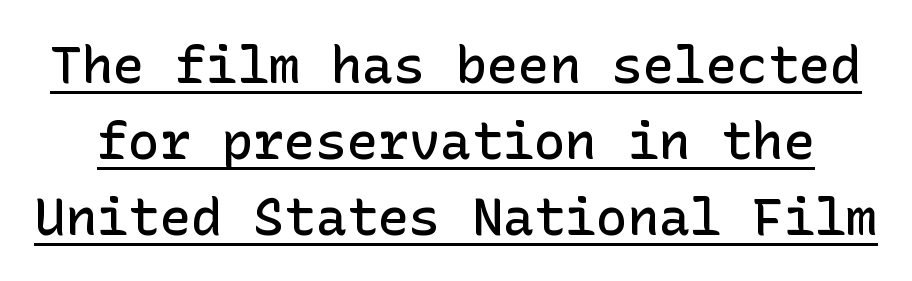
Default kerning and tracking; the words read as compact shapes. In terms of leading, this rendering sits right in the middle. The specimen reads as upright at a glance. The font is running at a semibold setting, under full bold.
